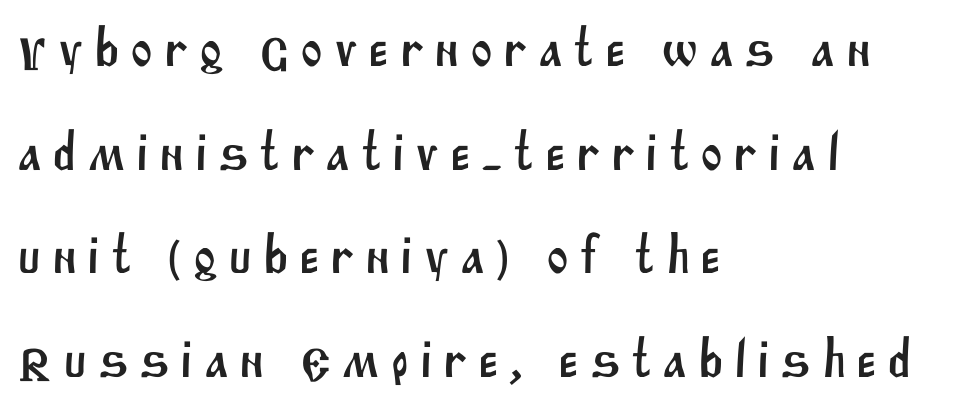
The image shows 54 px sans-serif type; set left-aligned, loose line spacing (1.92x), not underlined; medium stroke contrast and a large x-height.
